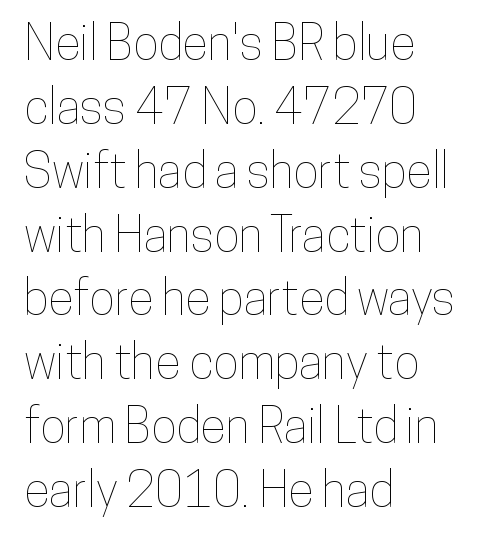
Q: Is the text italic (slanted)? A: No, it is upright.
Q: Is the text underlined? A: No.
Q: How is the paragraph aligned? A: Left-aligned.
Q: Is the spacing between letters normal or unusually wide? A: Normal.
Q: Is the spacing between lines tight, normal or loose? A: Normal.
Q: Width (condensed, normal, or wide)? A: Condensed.
Q: Stroke contrast? A: Low.
Q: x-height? A: Medium.
Q: Monospaced? A: No.
